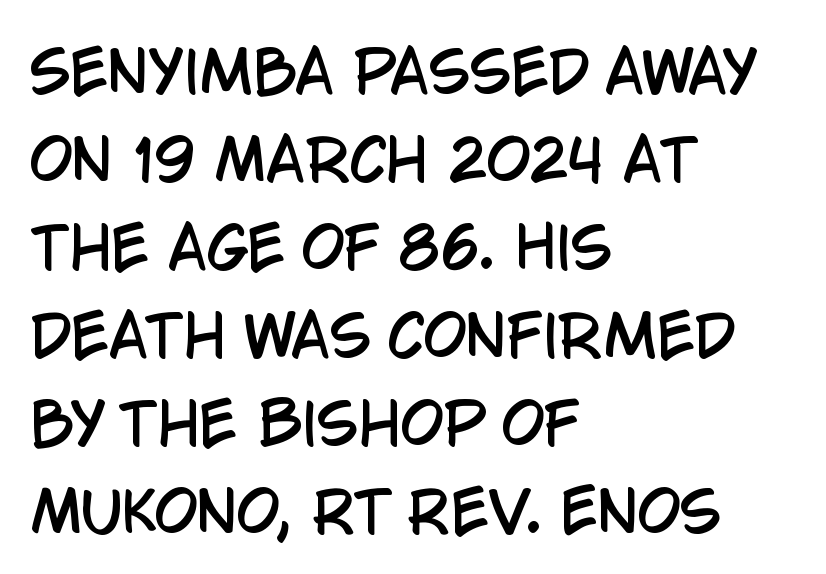
{"serif": "no", "italic": "no", "width": "condensed", "stroke_contrast": "low", "x_height": "large", "monospaced": "no", "underline": "no", "align": "left", "line_spacing": "normal", "line_spacing_ratio": 1.57, "letter_spacing": "normal", "letter_spacing_em": 0.0, "glyph_px": 56}
